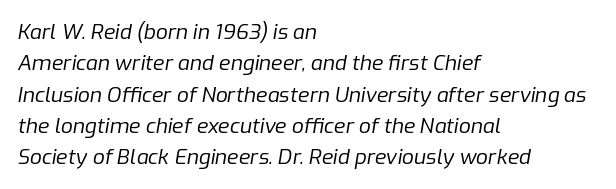
Q: Is the text bold? A: No.
Q: Is the text italic (slanted)? A: Yes, it leans right by about 9 degrees.
Q: Is the text underlined? A: No.
Q: How is the paragraph aligned? A: Left-aligned.
Q: Is the spacing between letters normal or unusually wide? A: Normal.
Q: Is the spacing between lines tight, normal or loose? A: Normal.
